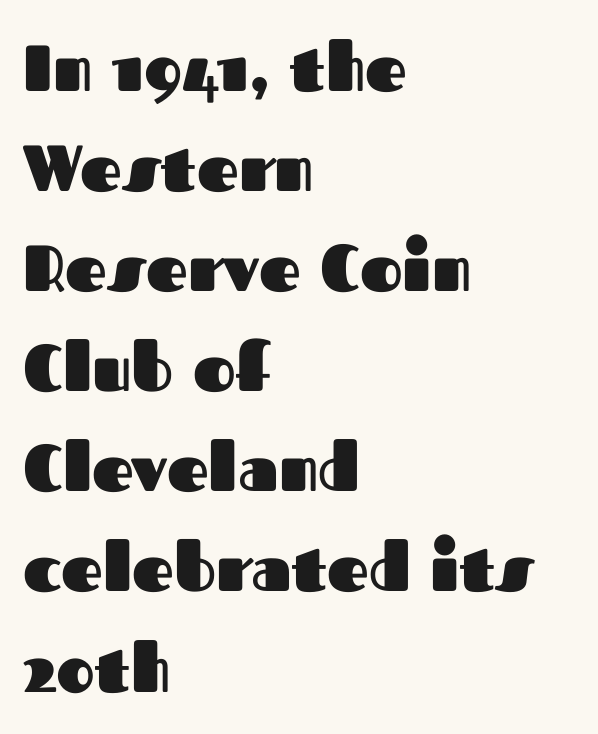
{"serif": "no", "italic": "no", "bold": "yes", "weight": "heavy", "width": "normal", "stroke_contrast": "medium", "x_height": "medium", "monospaced": "no", "underline": "no", "align": "left", "line_spacing": "normal", "line_spacing_ratio": 1.54, "letter_spacing": "normal", "letter_spacing_em": 0.0, "glyph_px": 65}
